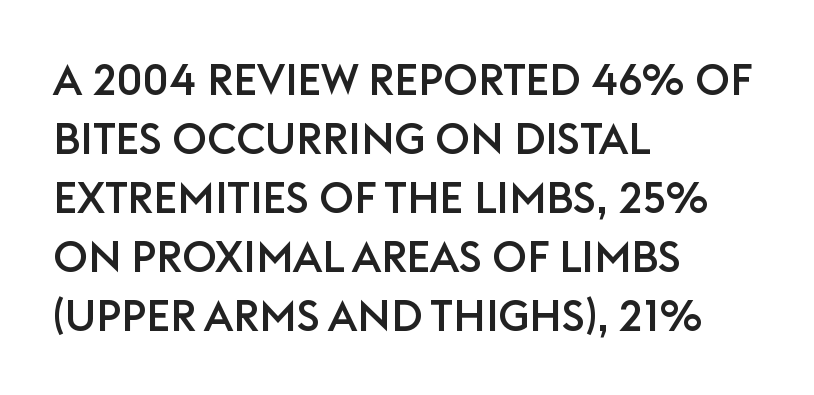
{"serif": "no", "italic": "no", "width": "normal", "stroke_contrast": "low", "x_height": "large", "monospaced": "no", "underline": "no", "align": "left", "line_spacing": "normal", "line_spacing_ratio": 1.37, "letter_spacing": "normal", "letter_spacing_em": 0.0, "glyph_px": 43}
